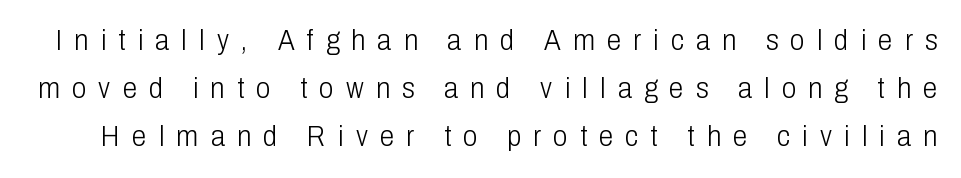
The image shows 29 px light, condensed sans-serif type, upright; set normal line spacing (1.66x), unusually wide letter spacing (+0.42 em), not underlined; low stroke contrast and a medium x-height.
